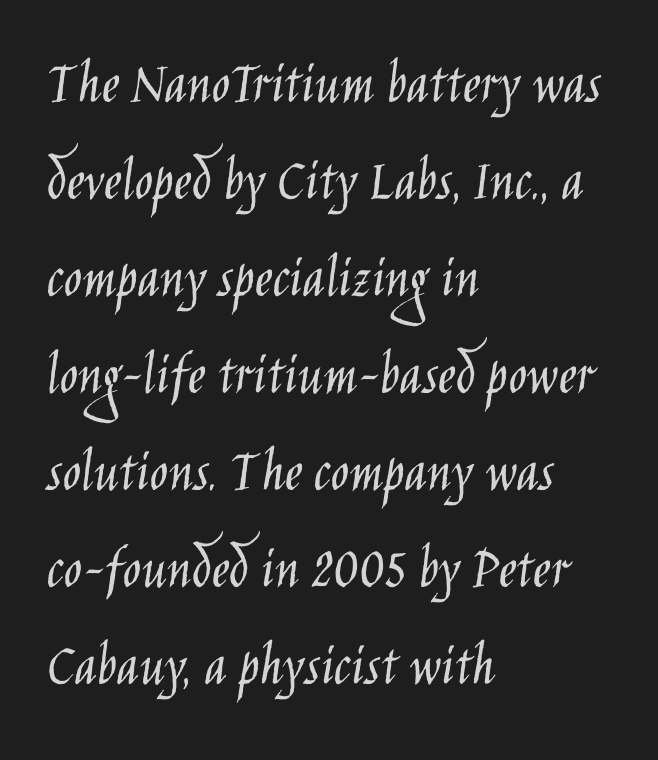
The image shows 61 px light, condensed sans-serif type; set left-aligned, normal line spacing (1.59x), normal letter spacing, not underlined; low stroke contrast and a large x-height.
